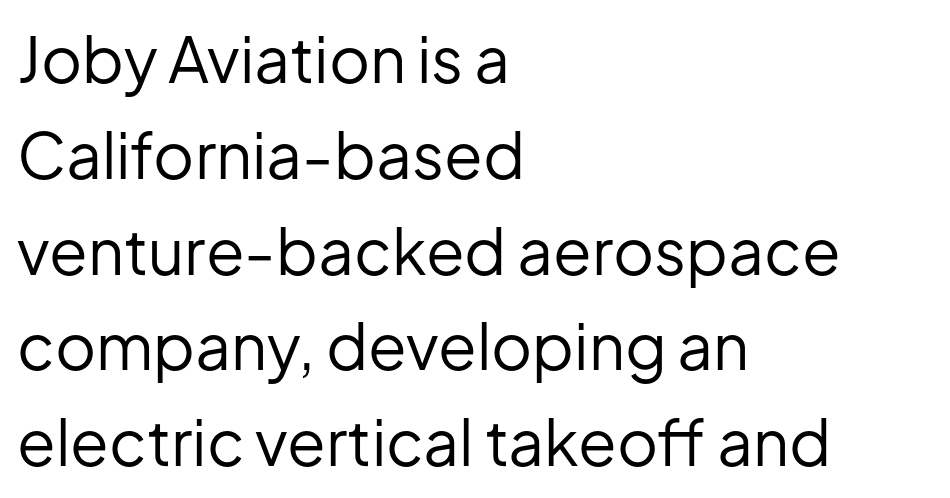
The words here are not underlined. The characters display no serif detailing; their extremities are plain. The letterforms sit shoulder to shoulder at normal distance. This sample has the flowing, uneven cadence of proportional lettering. The lettering holds an erect, upright posture throughout. The characters are drawn with everyday or finer stroke widths.
